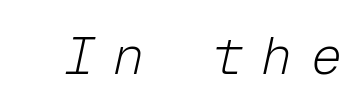
The image shows 52 px light type, italic (leaning right), monospaced; set unusually wide letter spacing (+0.35 em), not underlined; low stroke contrast and a medium x-height.
